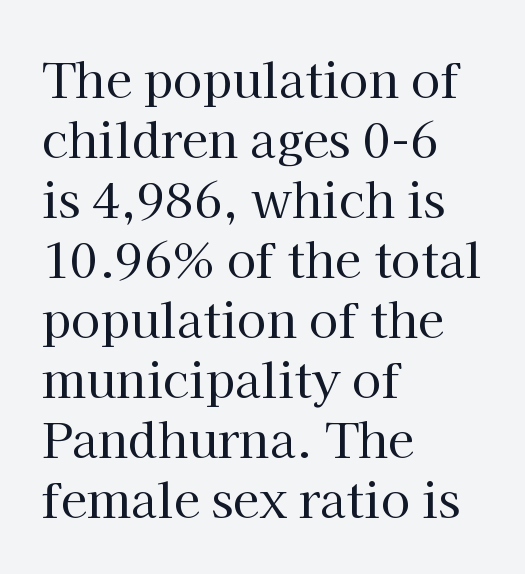
The passage shown is not bold in any degree. Anything drawn beneath the words? Only blank space. Does the lettering tilt? It doesn't — this is upright. Examine the stroke ends and you'll spot serifs. This sample keeps an unexceptional amount of space between lines.
